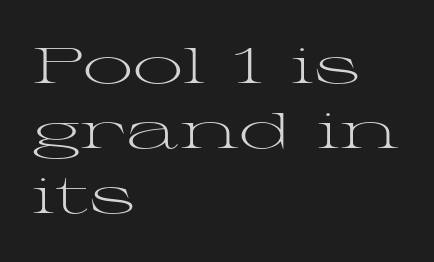
The font sits on the lighter half of the weight spectrum, regular included. Quick note: underline off. Does the leading feel generous? No, just average. Note the varied advance widths — an 'i' is clearly narrower than an 'm'. The setting favours the left margin, as ordinary paragraphs usually do.
